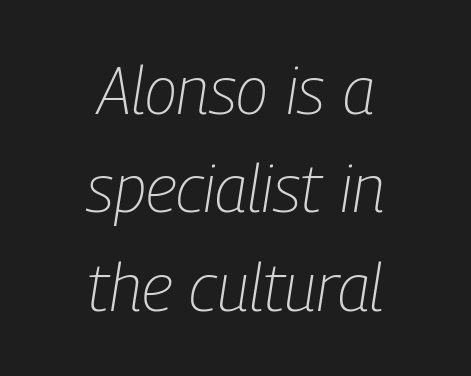
Q: Is the text bold? A: No.
Q: Is the text italic (slanted)? A: Yes, it leans right by about 9 degrees.
Q: Is the text underlined? A: No.
Q: How is the paragraph aligned? A: Centered.
Q: Is the spacing between letters normal or unusually wide? A: Normal.
Q: Is the spacing between lines tight, normal or loose? A: Normal.
Q: Width (condensed, normal, or wide)? A: Condensed.
Q: Stroke contrast? A: Low.
Q: x-height? A: Medium.
Q: Monospaced? A: No.
